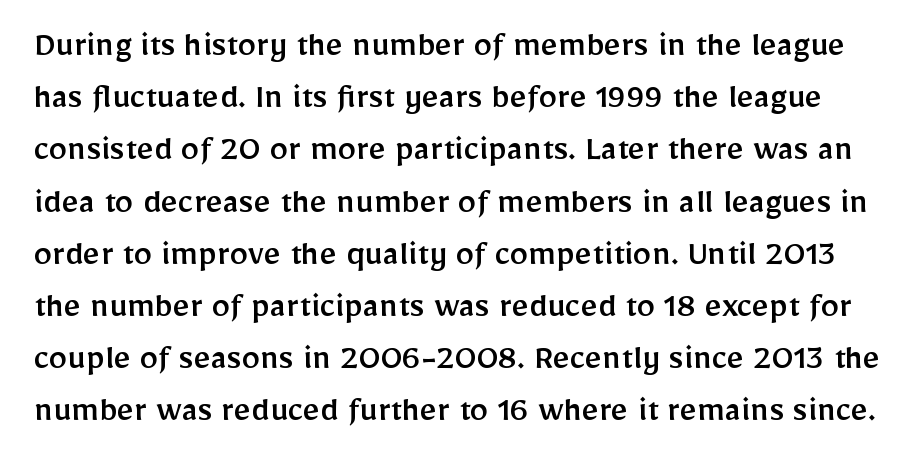
{"serif": "no", "italic": "no", "width": "normal", "stroke_contrast": "low", "x_height": "medium", "monospaced": "no", "underline": "no", "line_spacing": "normal", "line_spacing_ratio": 1.41, "letter_spacing": "normal", "letter_spacing_em": 0.0, "glyph_px": 37}
